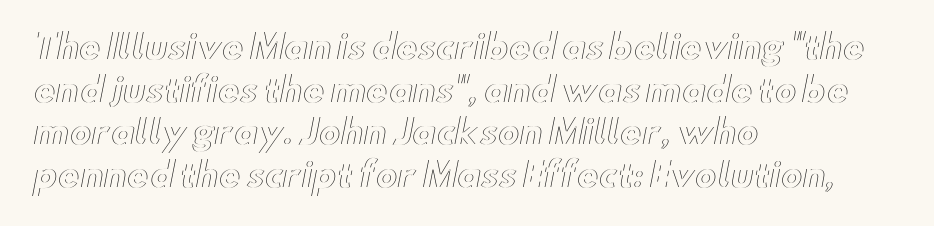
{"width": "wide", "x_height": "small", "monospaced": "no", "underline": "no", "align": "left", "line_spacing": "normal", "line_spacing_ratio": 1.29, "letter_spacing": "normal", "letter_spacing_em": 0.0, "glyph_px": 33}
